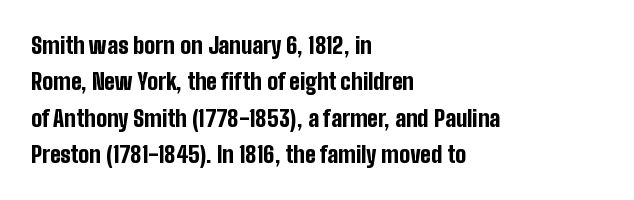
{"italic": "no", "bold": "yes", "underline": "no", "align": "left", "line_spacing": "normal", "line_spacing_ratio": 1.58, "letter_spacing": "normal", "letter_spacing_em": 0.0, "glyph_px": 23}
